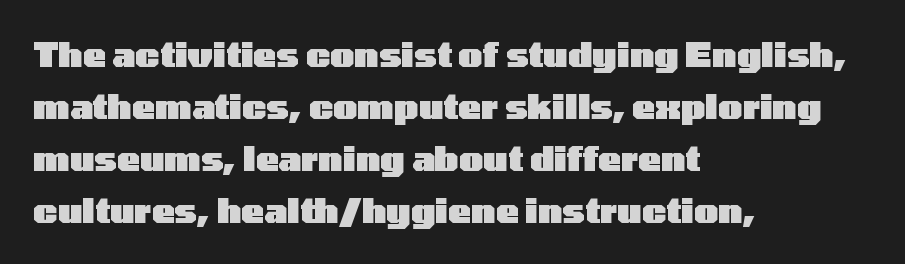
Q: Is the text bold? A: Yes.
Q: Is the text italic (slanted)? A: No, it is upright.
Q: Is the typeface a serif or a sans-serif typeface? A: Sans-serif.
Q: Is the text underlined? A: No.
Q: How is the paragraph aligned? A: Left-aligned.
Q: Is the spacing between letters normal or unusually wide? A: Normal.
Q: Is the spacing between lines tight, normal or loose? A: Normal.
Q: Width (condensed, normal, or wide)? A: Wide.
Q: Stroke contrast? A: Low.
Q: x-height? A: Medium.
Q: Monospaced? A: No.
